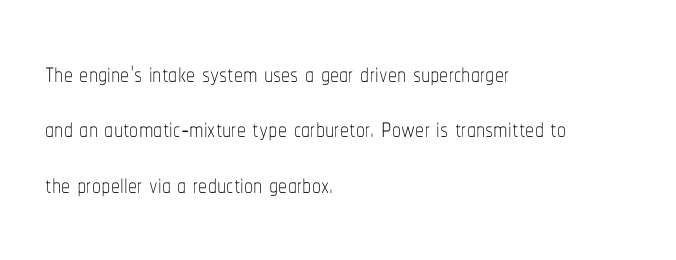
{"italic": "no", "bold": "no", "weight": "thin", "width": "condensed", "stroke_contrast": "low", "x_height": "medium", "monospaced": "no", "underline": "no", "align": "left", "line_spacing": "normal", "line_spacing_ratio": 1.54, "letter_spacing": "normal", "letter_spacing_em": 0.0, "glyph_px": 36}
